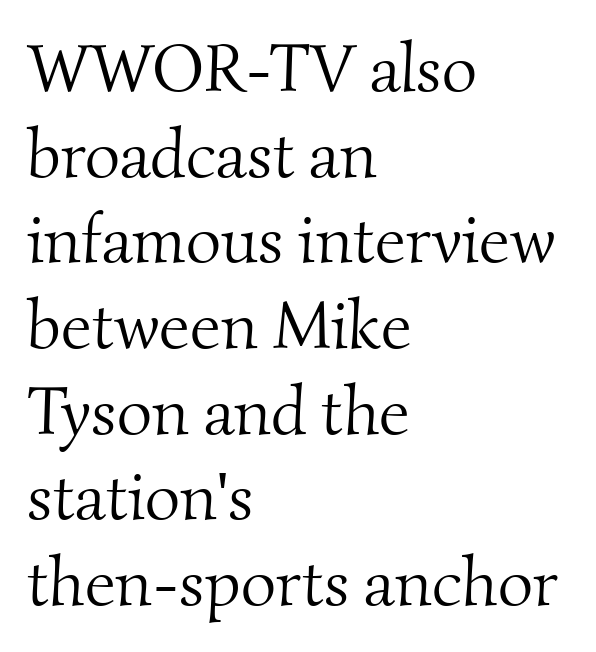
Baseline-to-baseline distance is the conventional proportion of letter height. Ink coverage per letter is moderate at most. Is this a fixed-width face? No — the glyphs have proportional, varying widths. Has an underline been added? It has not. The passage shown has conventional tracking throughout. Check where the strokes stop: tiny serifs finish them off.
